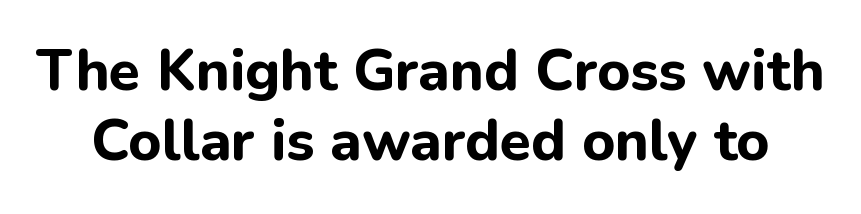
{"serif": "no", "italic": "no", "bold": "yes", "weight": "bold", "width": "normal", "stroke_contrast": "low", "x_height": "medium", "monospaced": "no", "underline": "no", "line_spacing_ratio": 1.23, "letter_spacing": "normal", "letter_spacing_em": 0.0, "glyph_px": 57}
